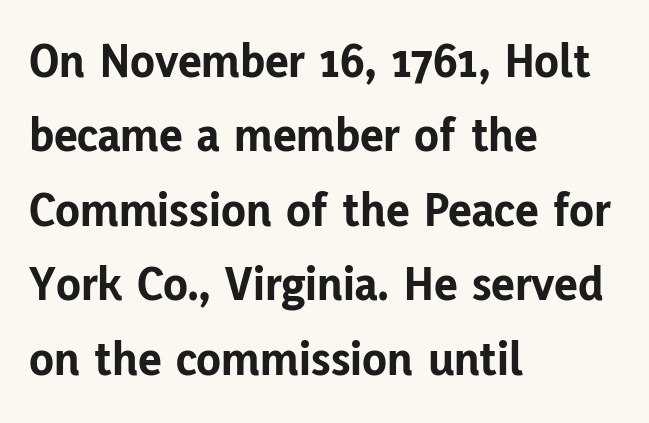
The image shows 50 px bold sans-serif type, upright; set left-aligned, normal line spacing (1.49x), normal letter spacing, not underlined; low stroke contrast and a medium x-height.
